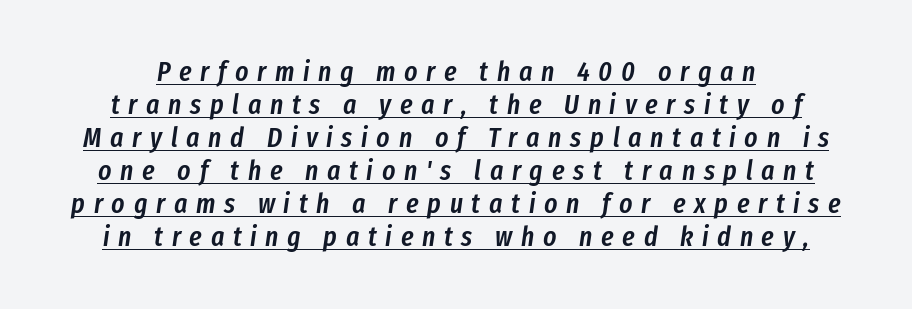
Q: Is the text bold? A: Semi-bold.
Q: Is the text italic (slanted)? A: Yes, it leans right by about 8 degrees.
Q: Is the text underlined? A: Yes.
Q: Is the spacing between letters normal or unusually wide? A: Unusually wide.
Q: Width (condensed, normal, or wide)? A: Condensed.
Q: Stroke contrast? A: Low.
Q: x-height? A: Medium.
Q: Monospaced? A: No.
